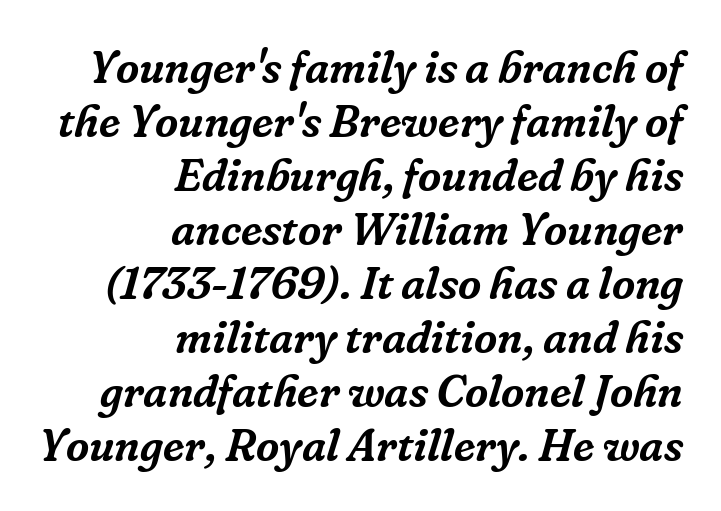
Q: Is the text italic (slanted)? A: Yes, it leans right by about 16 degrees.
Q: Is the typeface a serif or a sans-serif typeface? A: Serif.
Q: Is the text underlined? A: No.
Q: How is the paragraph aligned? A: Right-aligned.
Q: Is the spacing between letters normal or unusually wide? A: Normal.
Q: Width (condensed, normal, or wide)? A: Normal.
Q: Stroke contrast? A: Low.
Q: x-height? A: Medium.
Q: Monospaced? A: No.
